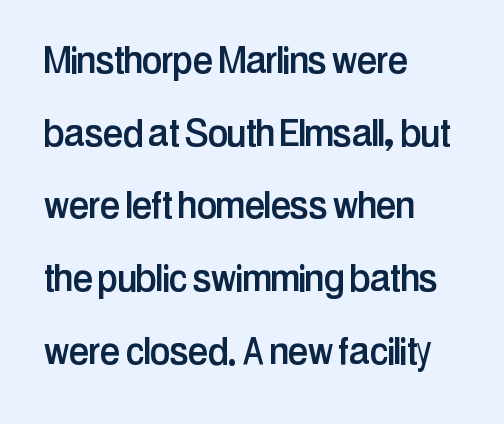
The image shows 46 px condensed sans-serif type, upright; set left-aligned, normal line spacing (1.58x), normal letter spacing, not underlined; low stroke contrast and a medium x-height.
